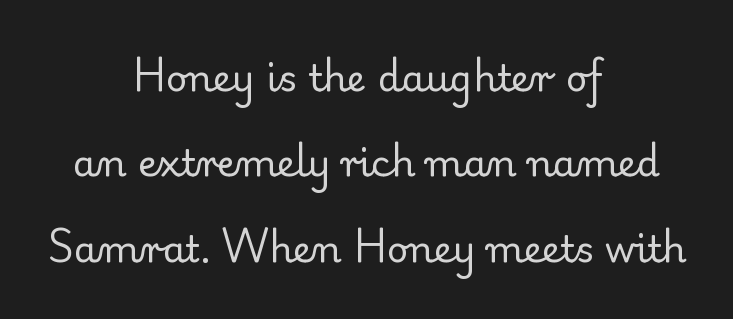
Q: Is the text bold? A: No.
Q: Is the text italic (slanted)? A: No, it is upright.
Q: Is the typeface a serif or a sans-serif typeface? A: Serif.
Q: Is the text underlined? A: No.
Q: How is the paragraph aligned? A: Centered.
Q: Is the spacing between letters normal or unusually wide? A: Normal.
Q: Is the spacing between lines tight, normal or loose? A: Loose.
Q: Width (condensed, normal, or wide)? A: Normal.
Q: Stroke contrast? A: Low.
Q: x-height? A: Small.
Q: Monospaced? A: No.
